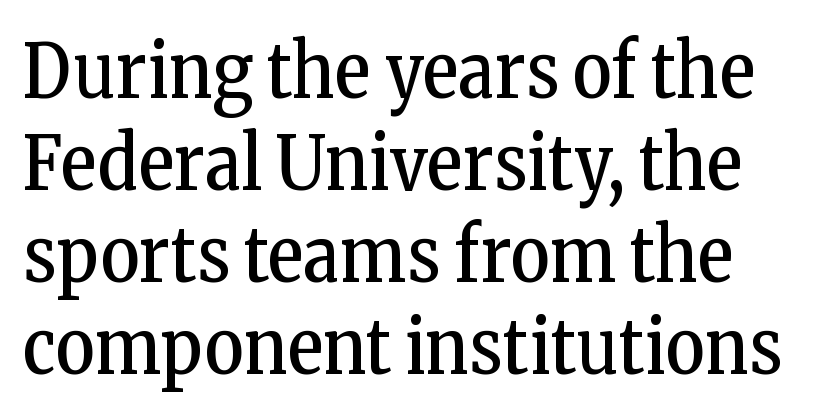
{"serif": "yes", "italic": "no", "bold": "no", "weight": "regular", "width": "condensed", "stroke_contrast": "low", "x_height": "medium", "monospaced": "no", "underline": "no", "line_spacing_ratio": 1.21, "letter_spacing": "normal", "letter_spacing_em": 0.0, "glyph_px": 76}
